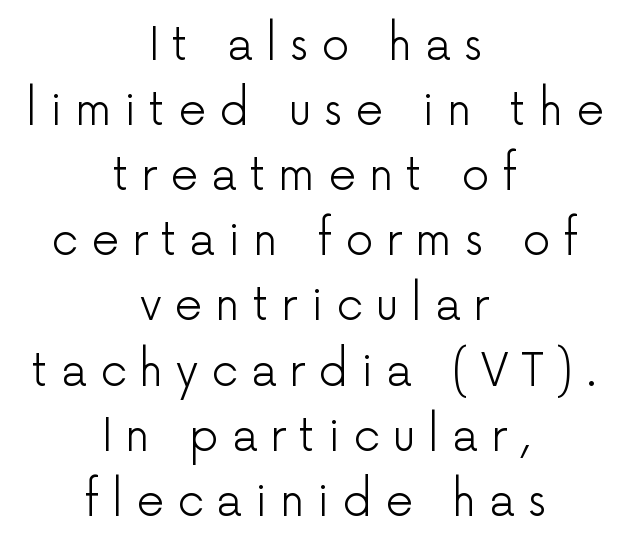
Inter-character spacing is expanded well beyond the font's built-in metrics. Is this a fixed-width face? No — the glyphs have proportional, varying widths. This block has exactly the height ordinary leading produces. Note: no serifs on the glyphs. Every stem runs plumb, perpendicular to the baseline.
